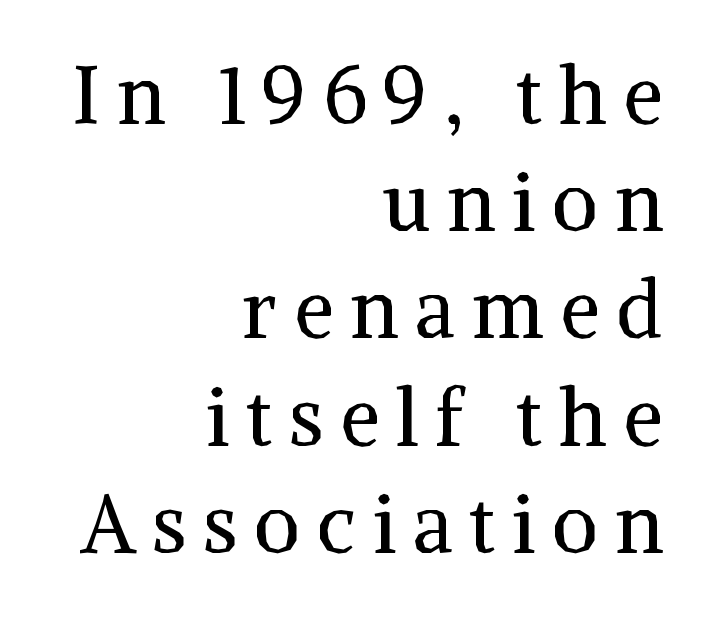
The image shows 80 px regular-weight serif type, upright; set right-aligned, normal line spacing (1.34x), unusually wide letter spacing (+0.21 em), not underlined; medium stroke contrast and a medium x-height.
